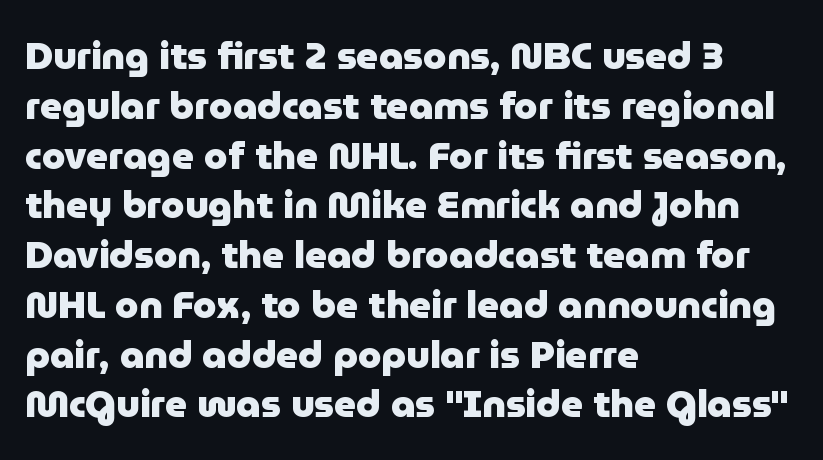
The setting favours the left margin, as ordinary paragraphs usually do. A clean baseline with only descenders dipping below it. Designer's note — italics off, roman on. Nothing unusual about the tracking: characters are spaced as the font intends. A typesetter would call this proportional, since set widths differ per character.
